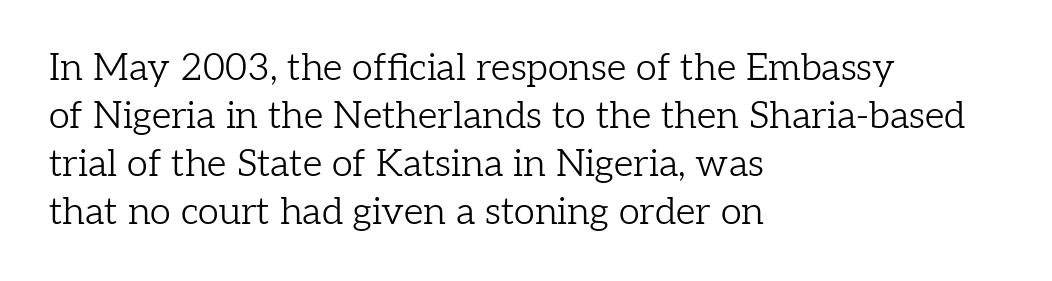
Q: Is the text bold? A: No.
Q: Is the text italic (slanted)? A: No, it is upright.
Q: Is the typeface a serif or a sans-serif typeface? A: Serif.
Q: Is the text underlined? A: No.
Q: How is the paragraph aligned? A: Left-aligned.
Q: Is the spacing between letters normal or unusually wide? A: Normal.
Q: Is the spacing between lines tight, normal or loose? A: Normal.
Q: Width (condensed, normal, or wide)? A: Normal.
Q: Stroke contrast? A: Low.
Q: x-height? A: Medium.
Q: Monospaced? A: No.
